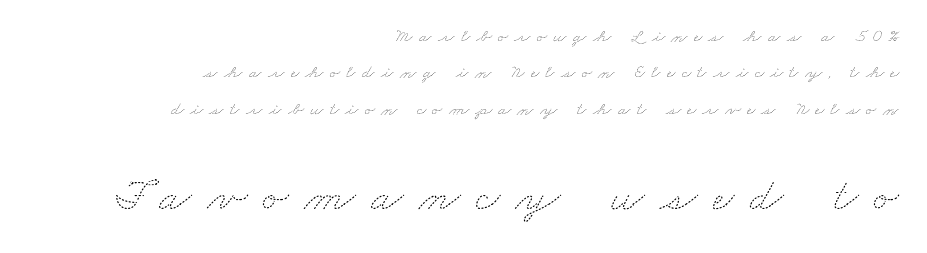
Q: Is the text bold? A: No.
Q: Is the text underlined? A: No.
Q: How is the paragraph aligned? A: Right-aligned.
Q: Is the spacing between letters normal or unusually wide? A: Unusually wide.
Q: Is the spacing between lines tight, normal or loose? A: Loose.
Q: Which block of text is set in a larger size, the first (top) or the second (bottom)? A: The second (bottom) one.
Q: Width (condensed, normal, or wide)? A: Wide.
Q: Stroke contrast? A: Medium.
Q: x-height? A: Small.
Q: Monospaced? A: No.
